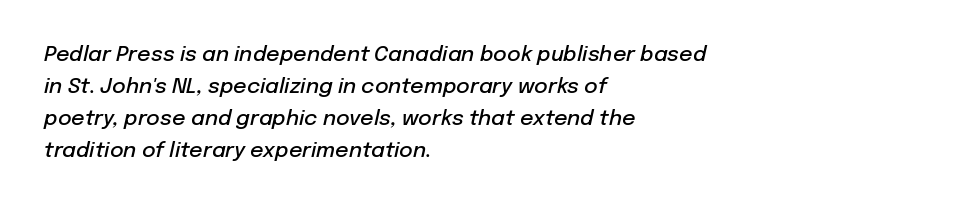
The image shows 21 px text type, italic (leaning right); set left-aligned, normal line spacing (1.53x), normal letter spacing, not underlined.
